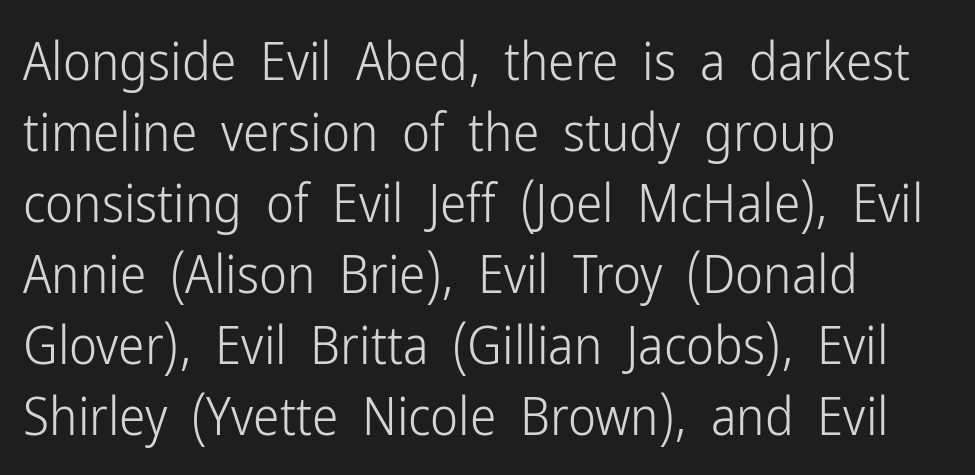
{"serif": "no", "italic": "no", "bold": "no", "weight": "light", "width": "condensed", "stroke_contrast": "low", "x_height": "medium", "monospaced": "no", "underline": "no", "align": "left", "line_spacing": "normal", "line_spacing_ratio": 1.34, "letter_spacing": "normal", "letter_spacing_em": 0.0, "glyph_px": 53}
